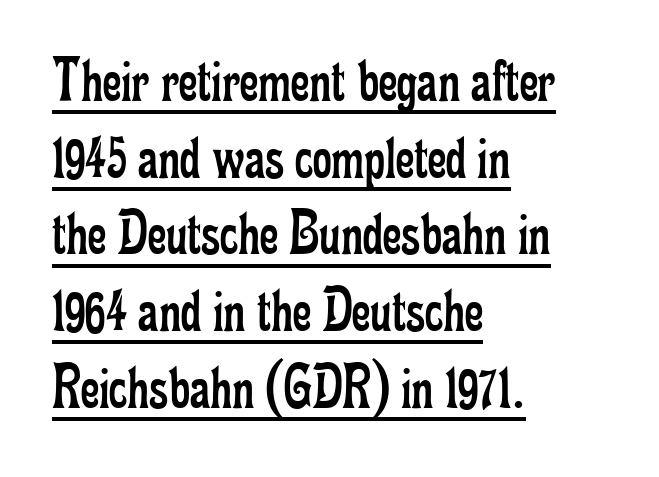
Q: Is the text bold? A: No.
Q: Is the text italic (slanted)? A: No, it is upright.
Q: Is the typeface a serif or a sans-serif typeface? A: Serif.
Q: Is the text underlined? A: Yes.
Q: How is the paragraph aligned? A: Left-aligned.
Q: Is the spacing between letters normal or unusually wide? A: Normal.
Q: Width (condensed, normal, or wide)? A: Condensed.
Q: Stroke contrast? A: Low.
Q: x-height? A: Small.
Q: Monospaced? A: No.
